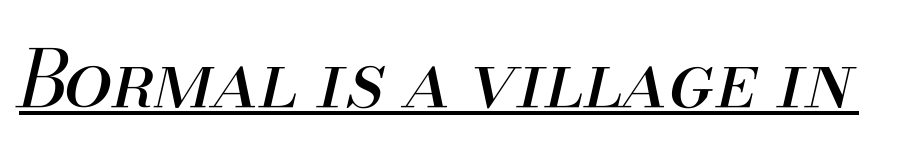
The image shows 78 px regular-weight type, italic (leaning right); set normal letter spacing, underlined; medium stroke contrast and a small x-height.
